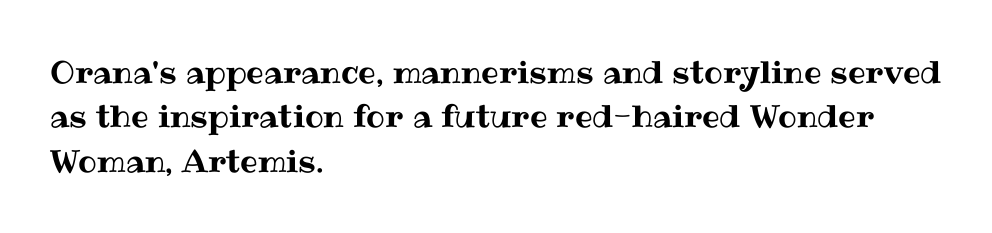
Q: Is the text italic (slanted)? A: No, it is upright.
Q: Is the text underlined? A: No.
Q: How is the paragraph aligned? A: Left-aligned.
Q: Is the spacing between letters normal or unusually wide? A: Normal.
Q: Is the spacing between lines tight, normal or loose? A: Normal.
Q: Width (condensed, normal, or wide)? A: Normal.
Q: Stroke contrast? A: Medium.
Q: x-height? A: Medium.
Q: Monospaced? A: No.
